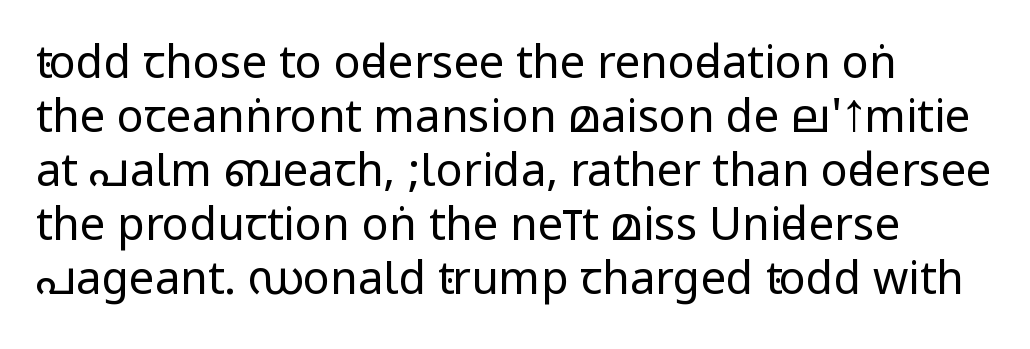
Q: Is the text bold? A: No.
Q: Is the text italic (slanted)? A: No, it is upright.
Q: Is the typeface a serif or a sans-serif typeface? A: Sans-serif.
Q: Is the text underlined? A: No.
Q: How is the paragraph aligned? A: Left-aligned.
Q: Is the spacing between letters normal or unusually wide? A: Normal.
Q: Width (condensed, normal, or wide)? A: Condensed.
Q: Stroke contrast? A: Low.
